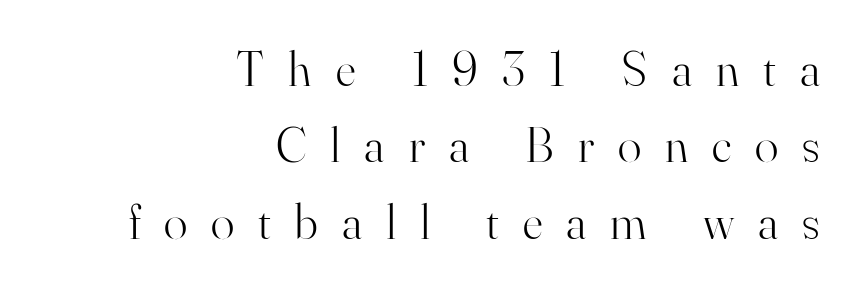
The image shows 49 px light serif type, upright; set right-aligned, normal line spacing (1.56x), unusually wide letter spacing (+0.49 em), not underlined; high stroke contrast and a small x-height.
